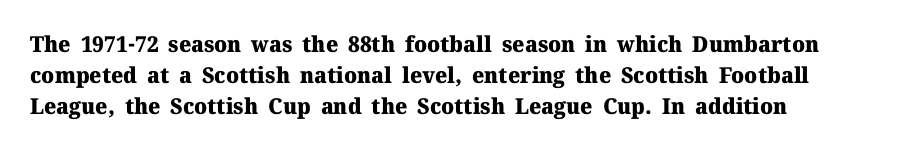
No italicization has been applied; the sample stays upright. The line-height multiplier appears to be the usual default. The face used here has the dense, thick strokes of a bold. Clear beneath every line of the passage. Each word holds together tightly as a unit, with standard inter-letter gaps. The typesetter chose a ragged-right arrangement here.
